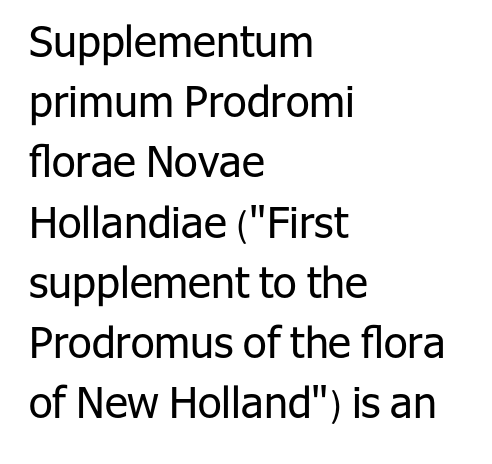
The image shows 43 px regular-weight sans-serif type, upright; set left-aligned, normal line spacing (1.4x), normal letter spacing, not underlined; low stroke contrast and a medium x-height.
